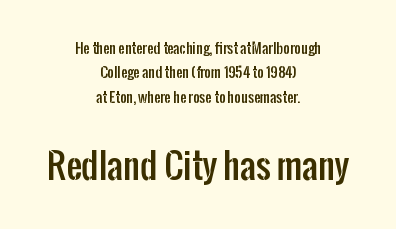
The image shows 35 px condensed sans-serif type, upright; set centered, line spacing 1.75x, normal letter spacing, not underlined; the second (bottom) block is 2.5x larger; low stroke contrast and a medium x-height.
